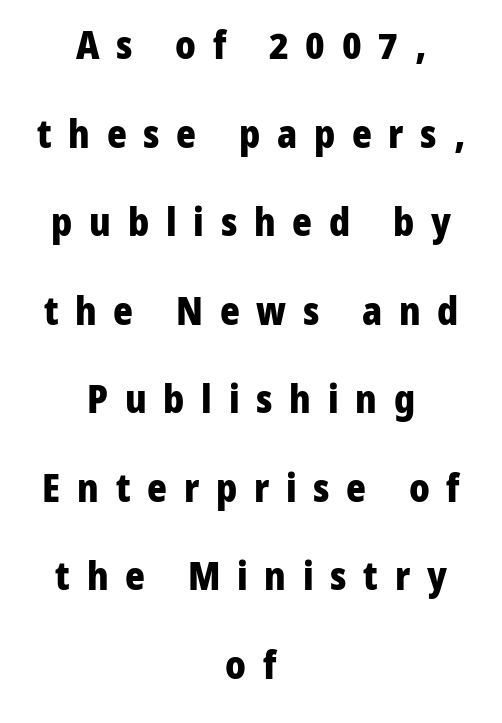
Typographically, this falls in the sans-serif category. This is roman type, the default non-slanted kind. Inter-character spacing is expanded well beyond the font's built-in metrics. The passage shown is typed in a proportional face where columns would drift.
